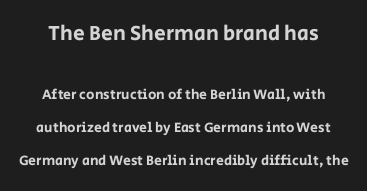
The image shows 21 px text type, upright; set loose line spacing (2.36x), normal letter spacing, not underlined; the first (top) block is 1.5x larger.
